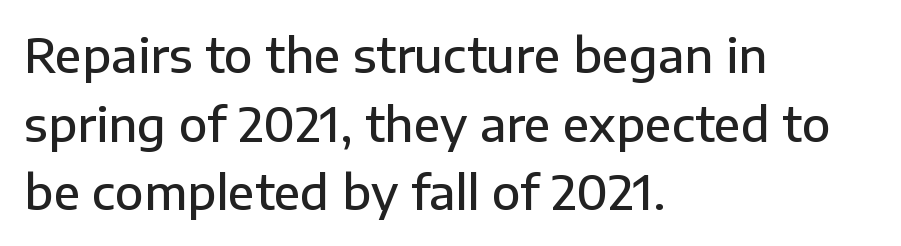
{"serif": "no", "italic": "no", "bold": "semi", "weight": "semibold", "width": "normal", "stroke_contrast": "low", "x_height": "medium", "monospaced": "no", "underline": "no", "align": "left", "line_spacing": "normal", "line_spacing_ratio": 1.46, "letter_spacing": "normal", "letter_spacing_em": 0.0, "glyph_px": 47}
